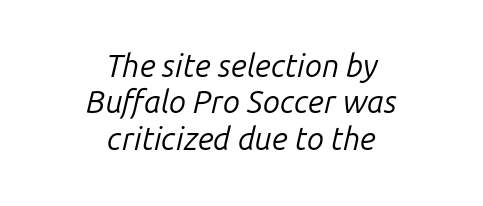
This sample uses an oblique cut, with every glyph tilted off the vertical. This reads as an unemphasized weight, regular at the heaviest. The typesetter chose a symmetrical, centered arrangement here. Letter spacing: default.
